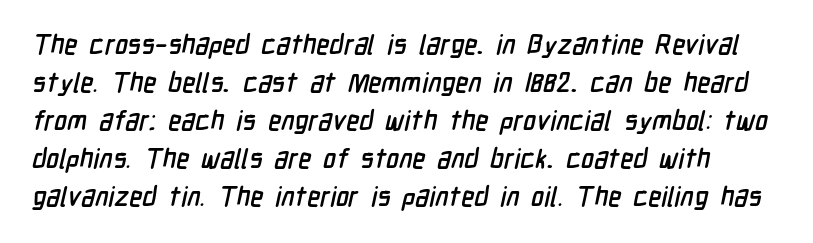
{"underline": "no", "line_spacing": "normal", "line_spacing_ratio": 1.41, "letter_spacing": "normal", "letter_spacing_em": 0.0, "glyph_px": 27}
